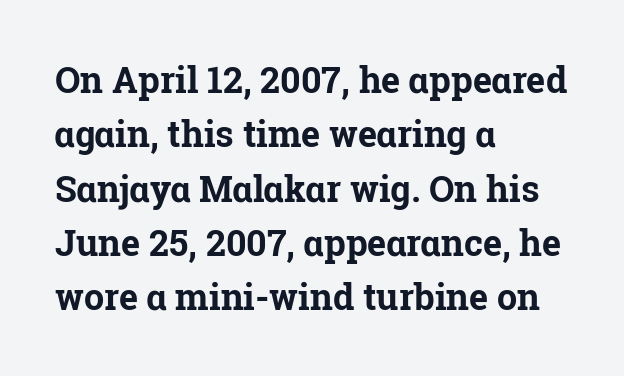
{"serif": "yes", "italic": "no", "bold": "yes", "weight": "bold", "width": "normal", "stroke_contrast": "low", "x_height": "medium", "monospaced": "no", "underline": "no", "align": "left", "line_spacing": "normal", "line_spacing_ratio": 1.51, "letter_spacing": "normal", "letter_spacing_em": 0.0, "glyph_px": 36}
